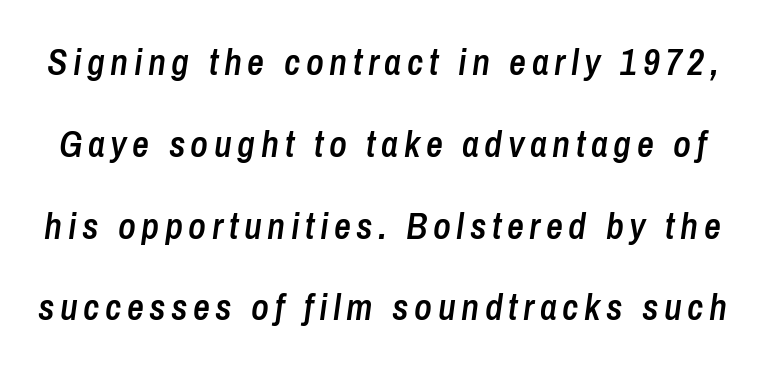
{"italic": "yes", "lean": "right", "slant_degrees": 8, "bold": "semi", "weight": "semibold", "width": "condensed", "stroke_contrast": "low", "x_height": "medium", "monospaced": "no", "underline": "no", "line_spacing": "loose", "line_spacing_ratio": 2.21, "glyph_px": 37}
